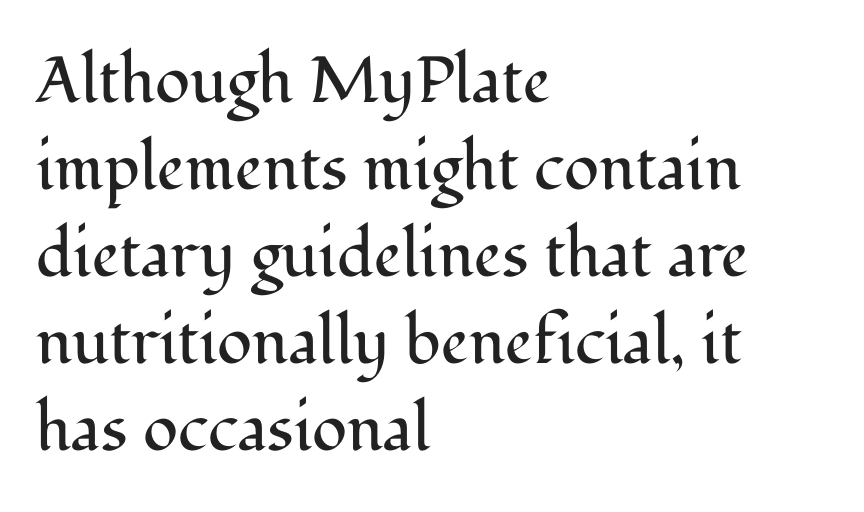
Q: Is the text bold? A: No.
Q: Is the text italic (slanted)? A: No, it is upright.
Q: Is the typeface a serif or a sans-serif typeface? A: Serif.
Q: Is the text underlined? A: No.
Q: How is the paragraph aligned? A: Left-aligned.
Q: Is the spacing between letters normal or unusually wide? A: Normal.
Q: Is the spacing between lines tight, normal or loose? A: Normal.
Q: Width (condensed, normal, or wide)? A: Normal.
Q: Stroke contrast? A: Medium.
Q: x-height? A: Medium.
Q: Monospaced? A: No.
